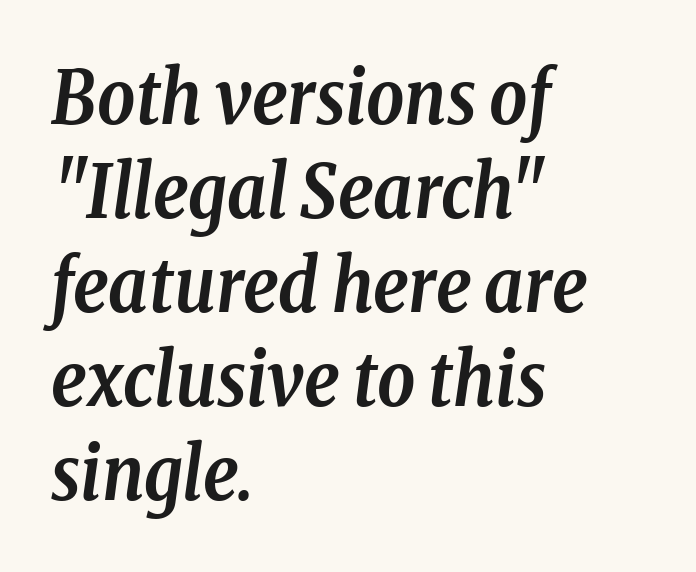
{"serif": "yes", "italic": "yes", "lean": "right", "slant_degrees": 8, "bold": "yes", "weight": "semibold", "width": "condensed", "stroke_contrast": "low", "x_height": "medium", "monospaced": "no", "underline": "no", "align": "left", "line_spacing": "normal", "line_spacing_ratio": 1.27, "letter_spacing": "normal", "letter_spacing_em": 0.0, "glyph_px": 74}
